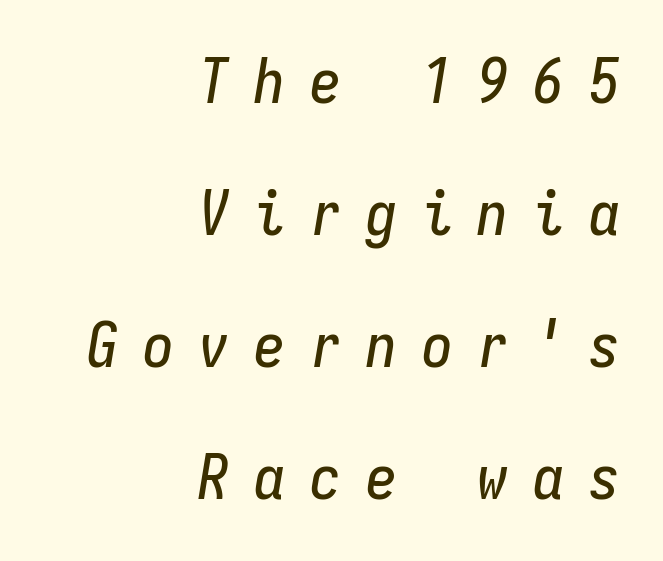
Think of a typewriter: that constant character pitch is what you see here. The passage shown is not underscored anywhere. The typography opts for an oblique posture over an upright one. Vertical spacing — loose.
